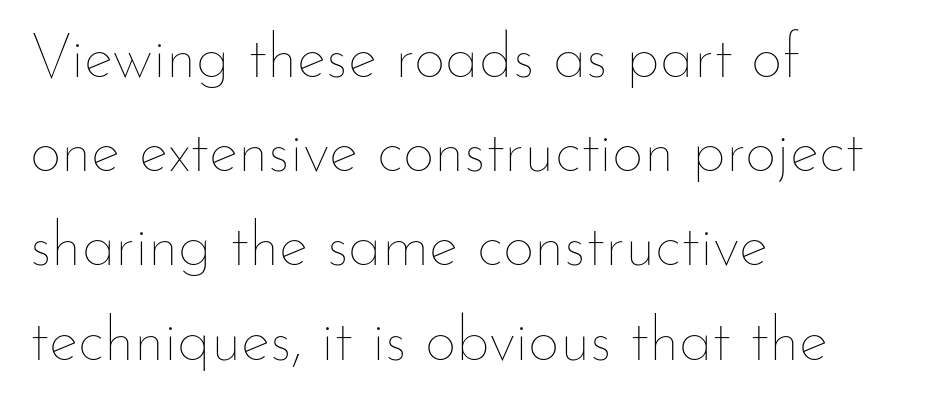
This rendering uses left alignment, leaving the right contour irregular. Quick note: underline off. Baseline-to-baseline distance is the conventional proportion of letter height. Designer's note — italics off, roman on. These lines are rendered in a variable-pitch font. This sample uses plain, unmodified letter spacing.
